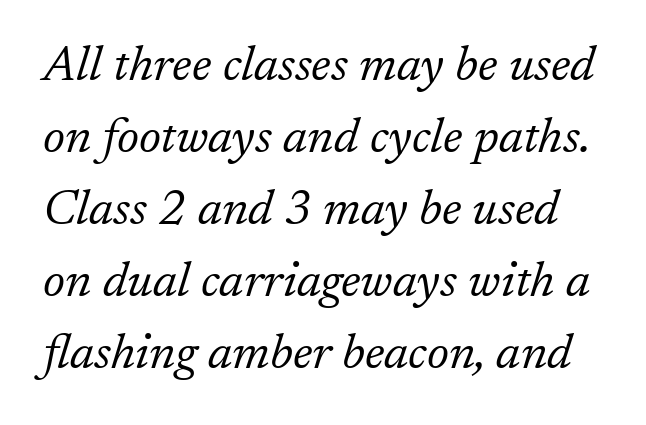
{"serif": "yes", "italic": "yes", "lean": "right", "slant_degrees": 17, "bold": "no", "weight": "light", "width": "normal", "stroke_contrast": "low", "x_height": "medium", "monospaced": "no", "underline": "no", "line_spacing": "normal", "line_spacing_ratio": 1.47, "letter_spacing": "normal", "letter_spacing_em": 0.0, "glyph_px": 49}
